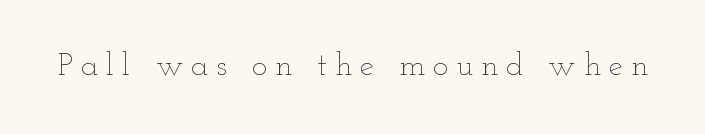
Letters rest on an invisible, unmarked baseline. A typesetter would call this heavily tracked-out type. Character widths vary here, with narrow letters taking less room than wide ones. The font sits on the lighter half of the weight spectrum, regular included. If you drew a line through each stem, it would be perfectly vertical.
